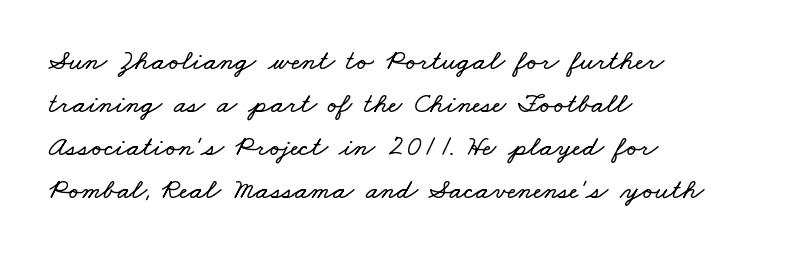
{"width": "wide", "stroke_contrast": "low", "x_height": "small", "monospaced": "no", "underline": "no", "align": "left", "line_spacing": "normal", "line_spacing_ratio": 1.48, "letter_spacing": "normal", "letter_spacing_em": 0.0, "glyph_px": 29}
